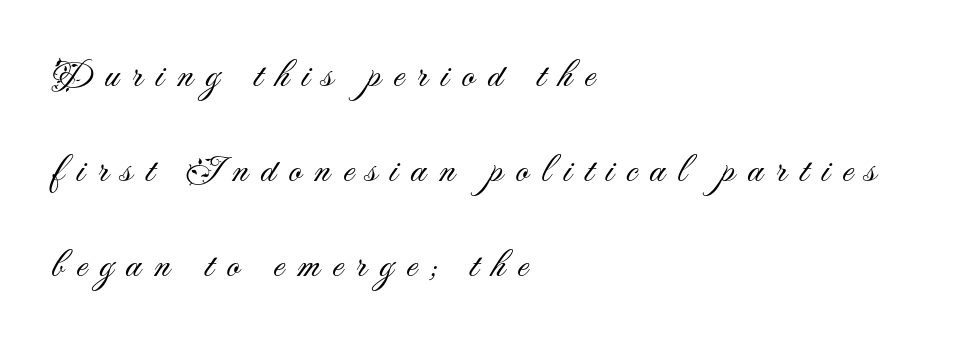
You could not count columns in this text — the font is proportionally spaced. These lines are composed in type without serifs. Whoever set this chose breathing room over compactness in the vertical rhythm. The passage is arranged the way most books set body copy — flush left. No word sits above an underline.
